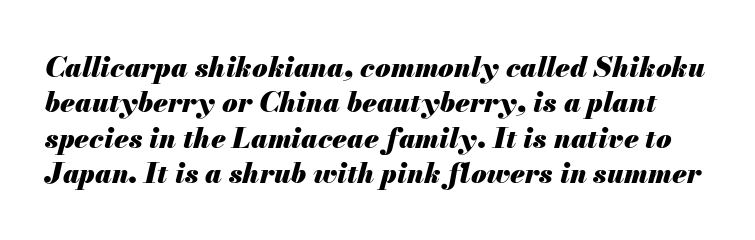
Observe the ordinary spacing: letters are neighbours, not strangers. Only glyphs here, with clear space below each row. Vertically, the passage feels balanced, rows spaced as you'd expect. Italic: yes, the glyphs are oblique. Each letter keeps its own natural width here, so spacing adapts to shape. As a designer I'd log this as weight 700, bold.
